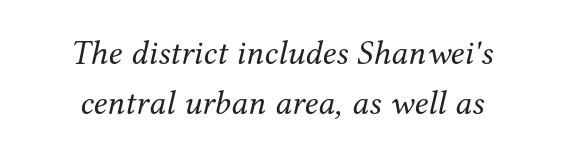
The image shows 35 px regular-weight serif type, italic (leaning right); set centered, normal line spacing (1.44x), normal letter spacing, not underlined; medium stroke contrast and a medium x-height.
